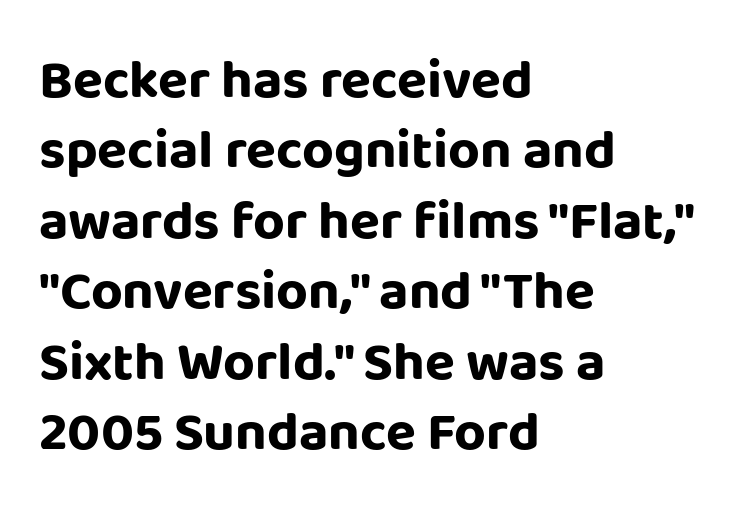
{"serif": "no", "italic": "no", "bold": "yes", "weight": "bold", "width": "normal", "stroke_contrast": "low", "x_height": "large", "monospaced": "no", "underline": "no", "align": "left", "line_spacing": "normal", "line_spacing_ratio": 1.28, "letter_spacing": "normal", "letter_spacing_em": 0.0, "glyph_px": 55}
